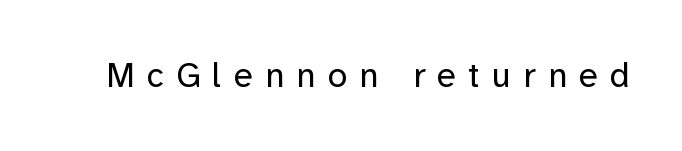
The image shows 35 px regular-weight sans-serif type, upright; set unusually wide letter spacing (+0.35 em), not underlined; low stroke contrast and a medium x-height.
